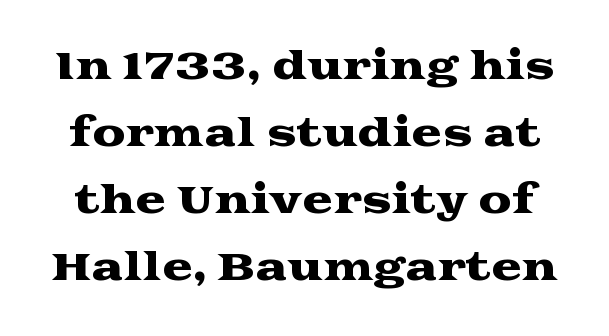
Q: Is the text italic (slanted)? A: No, it is upright.
Q: Is the typeface a serif or a sans-serif typeface? A: Serif.
Q: Is the text underlined? A: No.
Q: Is the spacing between letters normal or unusually wide? A: Normal.
Q: Width (condensed, normal, or wide)? A: Wide.
Q: Stroke contrast? A: Medium.
Q: x-height? A: Medium.
Q: Monospaced? A: No.
